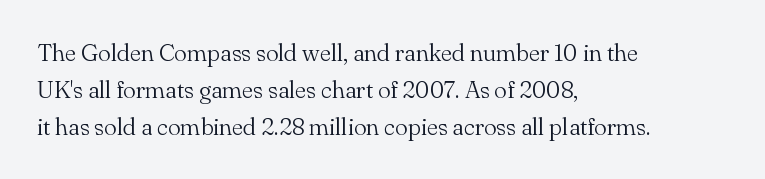
{"italic": "no", "bold": "no", "underline": "no", "align": "left", "line_spacing": "normal", "line_spacing_ratio": 1.54, "letter_spacing": "normal", "letter_spacing_em": 0.0, "glyph_px": 24}
